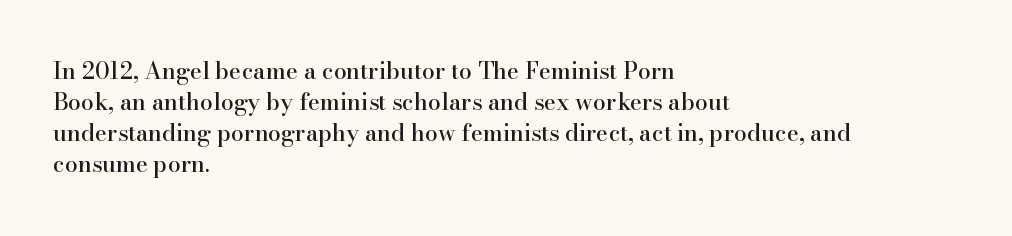
The image shows 23 px text type, upright; set left-aligned, normal line spacing (1.35x), normal letter spacing, not underlined.
